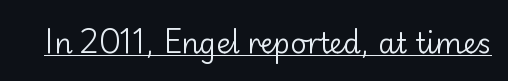
{"serif": "no", "italic": "no", "bold": "no", "weight": "regular", "width": "normal", "stroke_contrast": "low", "x_height": "small", "monospaced": "no", "underline": "yes", "letter_spacing": "normal", "letter_spacing_em": 0.0, "glyph_px": 28}
